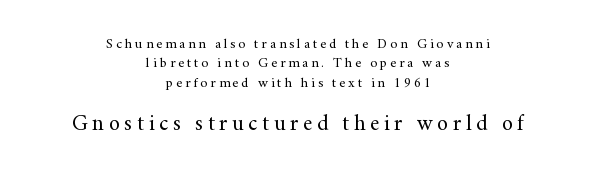
Q: Is the text bold? A: No.
Q: Is the text italic (slanted)? A: No, it is upright.
Q: Is the text underlined? A: No.
Q: How is the paragraph aligned? A: Centered.
Q: Is the spacing between letters normal or unusually wide? A: Unusually wide.
Q: Is the spacing between lines tight, normal or loose? A: Normal.
Q: Which block of text is set in a larger size, the first (top) or the second (bottom)? A: The second (bottom) one.
